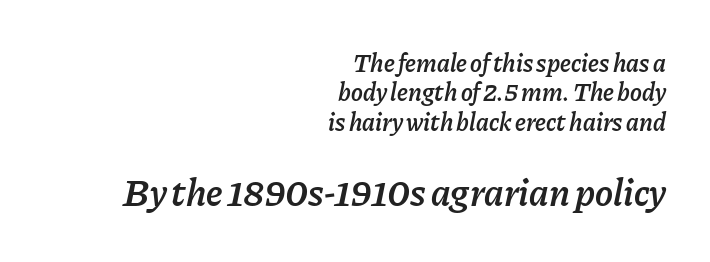
You could not count columns in this text — the font is proportionally spaced. Would a proofreader flag this as italicized? Yes. If you drew a ruler down the right edge, every line would touch it. Glance below the letters and you will spot only blank space. Visually, the bottom section dominates because its glyphs are scaled up.
